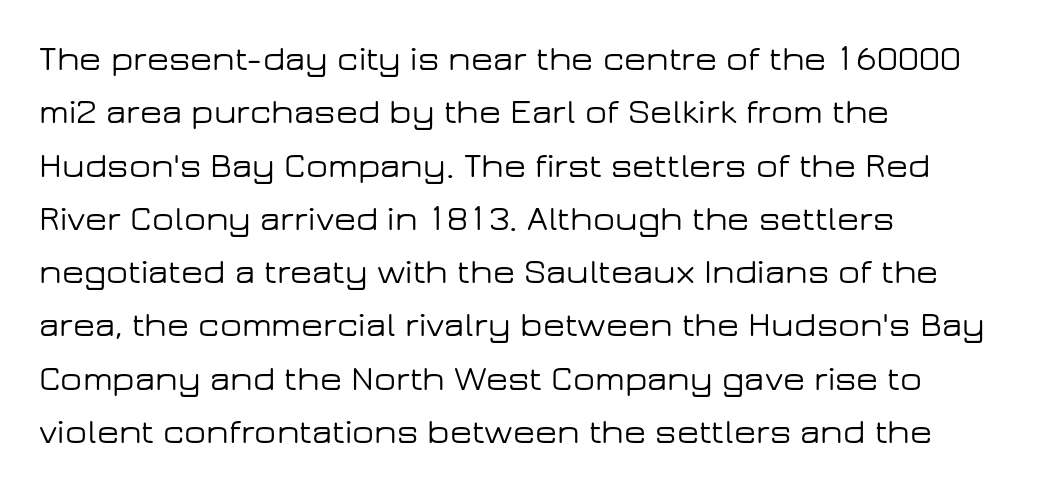
Compared with typical body copy, the letter spacing here is the same. Students, observe: this is what conventionally led text looks like. A sans-serif font was chosen for this passage. Any mark beneath the type? The region is blank. Teacher's note: observe the even left margin — that is flush-left alignment.
